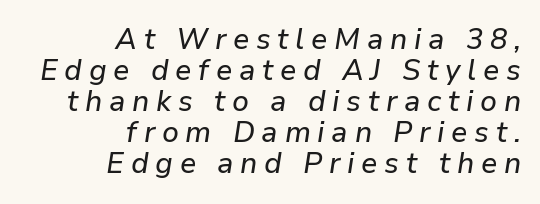
If you measured baseline to baseline, you'd find a short distance. Every row of glyphs terminates at an identical x-position on the right. These lines were composed using italics. Glyph-to-glyph distance is far greater than everyday printed text.
